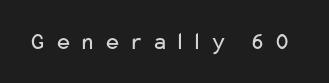
The image shows 25 px text type, upright; set unusually wide letter spacing (+0.33 em), not underlined.
